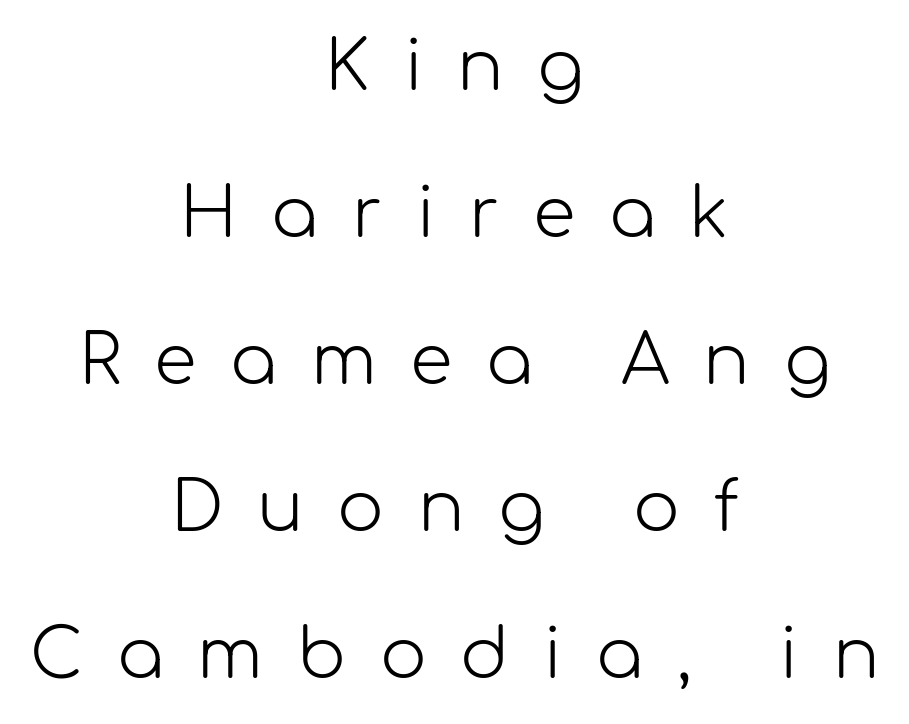
The image shows 69 px light sans-serif type, upright; set centered, loose line spacing (2.13x), unusually wide letter spacing (+0.49 em), not underlined; low stroke contrast and a medium x-height.
